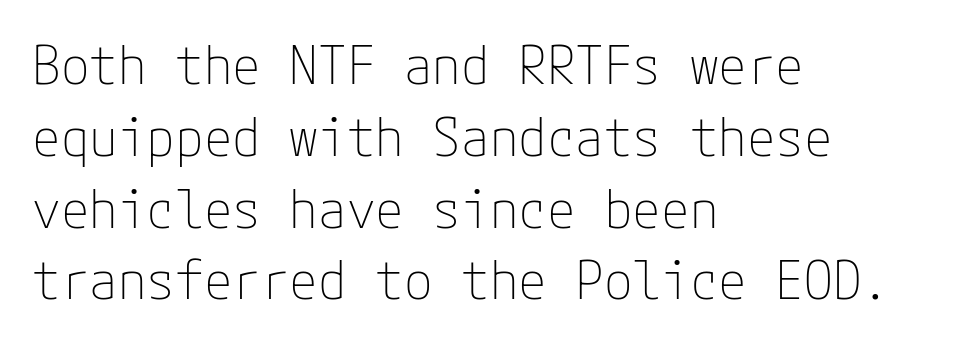
Q: Is the text bold? A: No.
Q: Is the text italic (slanted)? A: No, it is upright.
Q: Is the typeface a serif or a sans-serif typeface? A: Sans-serif.
Q: Is the text underlined? A: No.
Q: How is the paragraph aligned? A: Left-aligned.
Q: Is the spacing between letters normal or unusually wide? A: Normal.
Q: Is the spacing between lines tight, normal or loose? A: Normal.
Q: Width (condensed, normal, or wide)? A: Normal.
Q: Stroke contrast? A: Low.
Q: x-height? A: Medium.
